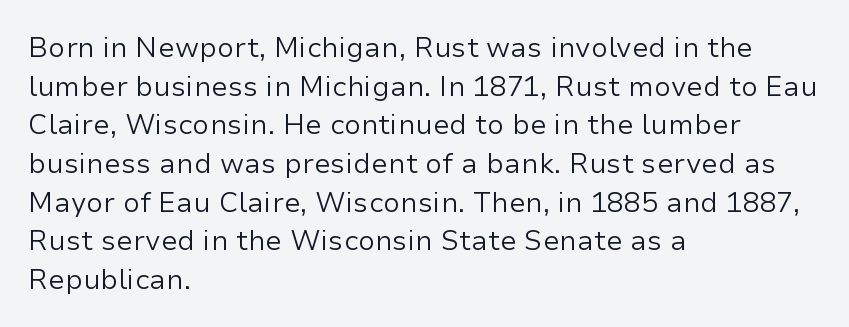
These lines are set flush left with a ragged right edge. Varying glyph widths throughout — classic text-font behaviour. Is this a sans? Yes — the strokes have no serifs. Bare-footed words on every line. Rows of type keep a routine distance in the vertical direction.
